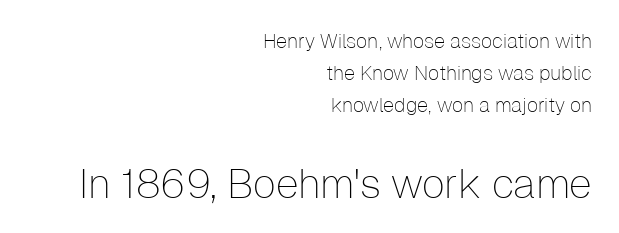
The image shows 41 px thin sans-serif type, upright; set right-aligned, normal line spacing (1.61x), normal letter spacing, not underlined; the second (bottom) block is 2.05x larger; low stroke contrast and a medium x-height.
